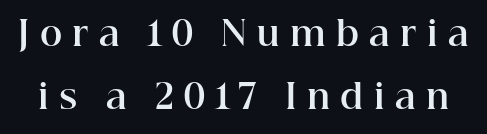
Notice how the stems are strictly vertical — no italics here. You'd pick this weight for a headline — it's a proper bold. Is this a fixed-width face? No — the glyphs have proportional, varying widths. The passage shown is not underscored anywhere. The letters carry serifs — small finishing strokes at the ends of their stems. Here the glyphs are tracked loosely, breaking word shapes into spaced letters.
